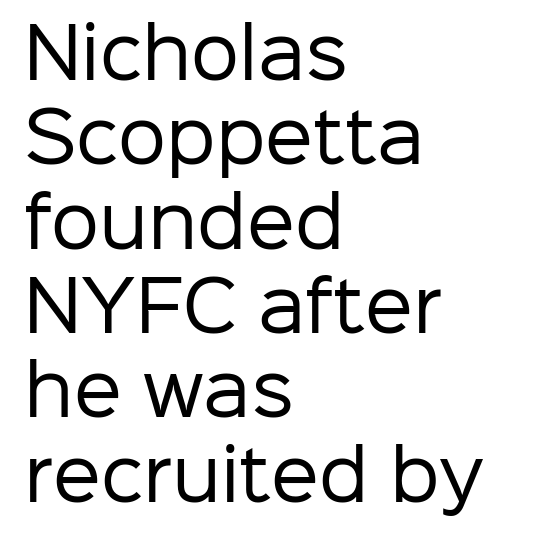
{"serif": "no", "italic": "no", "bold": "no", "weight": "regular", "width": "normal", "stroke_contrast": "low", "x_height": "medium", "monospaced": "no", "underline": "no", "align": "left", "line_spacing_ratio": 1.24, "letter_spacing": "normal", "letter_spacing_em": 0.0, "glyph_px": 68}
